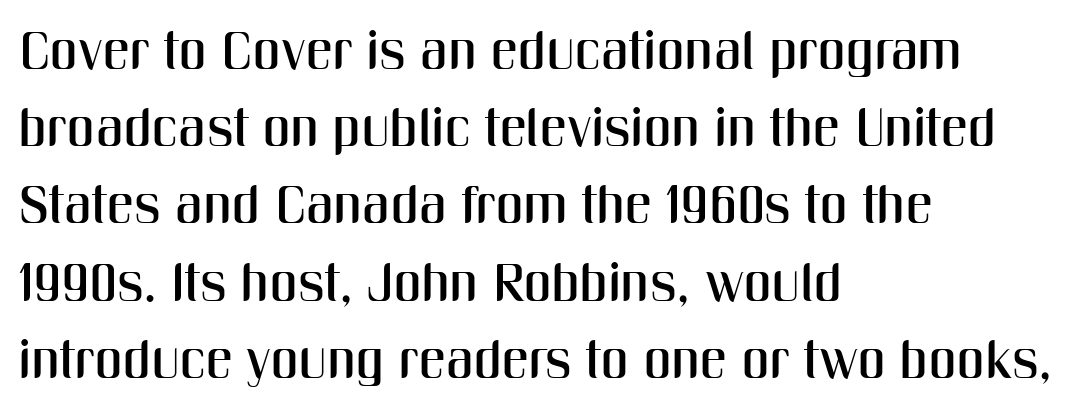
Words float on clear page, feet unadorned. Ascenders rise straight up at ninety degrees. In terms of letterform style, serifs are entirely absent. The vertical gap from one line to the next is medium.
